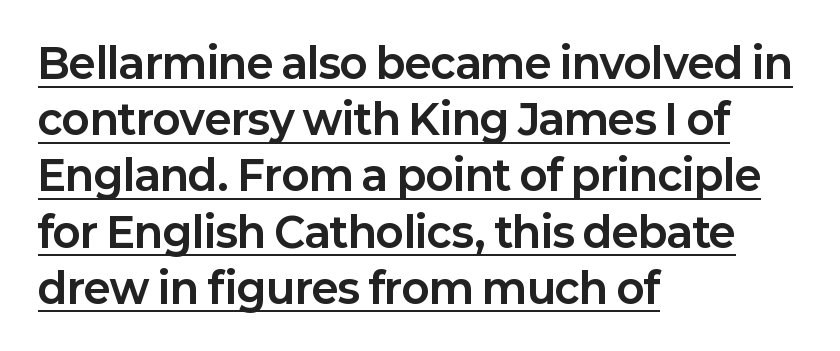
The image shows 41 px bold sans-serif type, upright; set left-aligned, normal line spacing (1.37x), normal letter spacing, underlined; low stroke contrast and a medium x-height.
